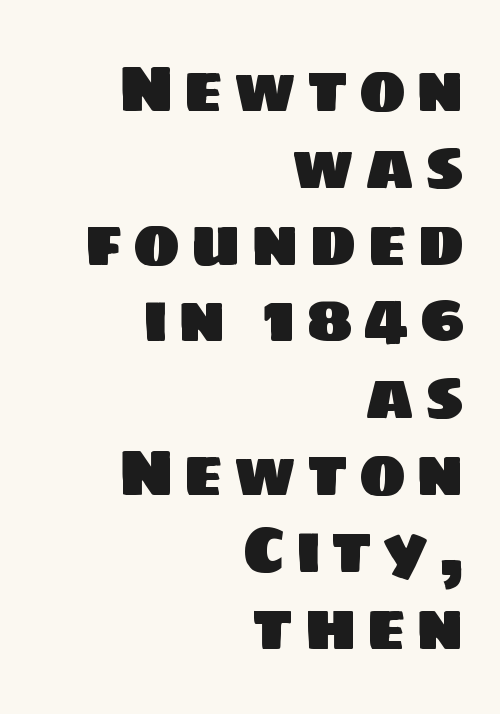
{"serif": "no", "width": "normal", "stroke_contrast": "low", "x_height": "large", "monospaced": "no", "underline": "no", "align": "right", "line_spacing_ratio": 1.2, "glyph_px": 64}
